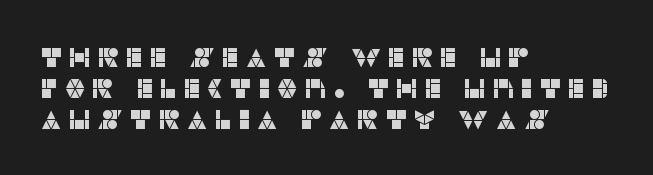
{"italic": "no", "underline": "no", "align": "left", "line_spacing": "tight", "line_spacing_ratio": 1.14, "letter_spacing": "wide", "letter_spacing_em": 0.21, "glyph_px": 27}
